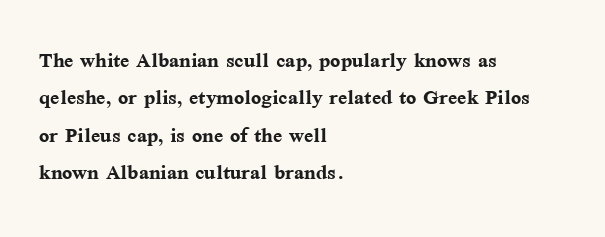
It's the straight-up-and-down kind of type. The lines are quadded left. Letter spacing: default. Rule under the text: the space is simply empty. The space between consecutive lines is moderate. Notice how thick the strokes are: this is what a full bold looks like.
